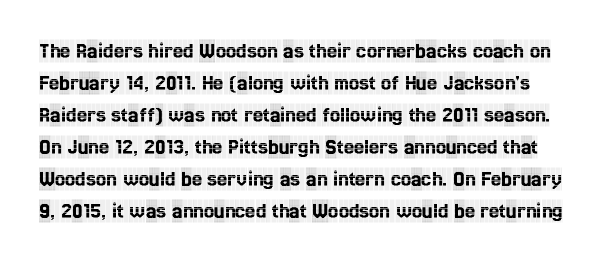
Q: Is the text italic (slanted)? A: No, it is upright.
Q: Is the text underlined? A: No.
Q: Is the spacing between letters normal or unusually wide? A: Normal.
Q: Is the spacing between lines tight, normal or loose? A: Normal.
